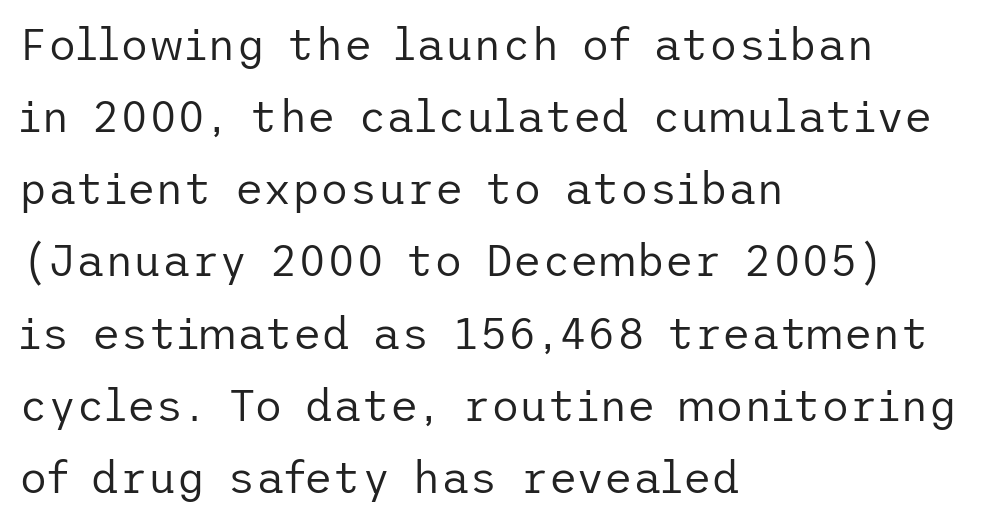
This sample is left-justified, so line endings fall wherever the words run out. Here the glyphs are tracked normally, forming tight word shapes. The letters carry no serifs — their stems end cleanly without finishing strokes. Rendered with straight, roman letterforms. Vertically, the passage feels balanced, rows spaced as you'd expect.
